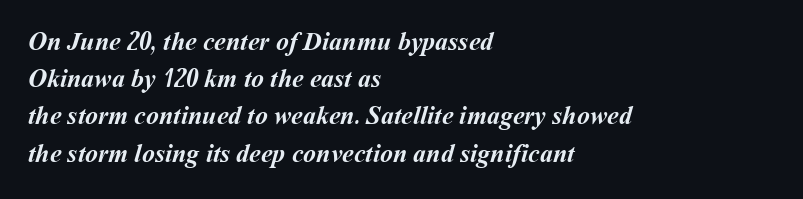
The letters are bold, with thick, heavy strokes. Anything drawn beneath the words? Only blank space. Students, observe: this is what conventionally led text looks like. The rag falls on the right side of this text block. Is the letter spacing exaggerated? No — it looks like the ordinary default.
